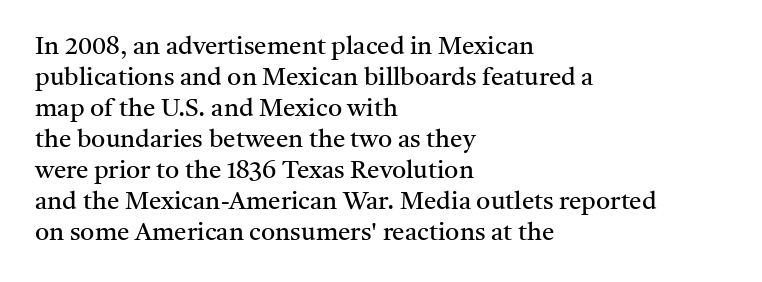
Q: Is the text bold? A: No.
Q: Is the text italic (slanted)? A: No, it is upright.
Q: Is the text underlined? A: No.
Q: How is the paragraph aligned? A: Left-aligned.
Q: Is the spacing between letters normal or unusually wide? A: Normal.
